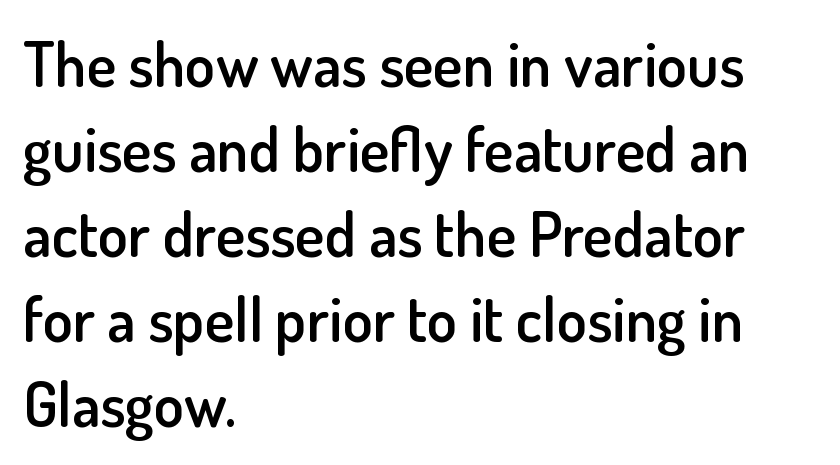
This sample keeps an unexceptional amount of space between lines. This sample uses plain, unmodified letter spacing. The axis of the letterforms is exactly vertical. Summary of weight: moderately heavy, a semibold. Examine the stroke ends and you'll find no serifs. This sample has the flowing, uneven cadence of proportional lettering.
